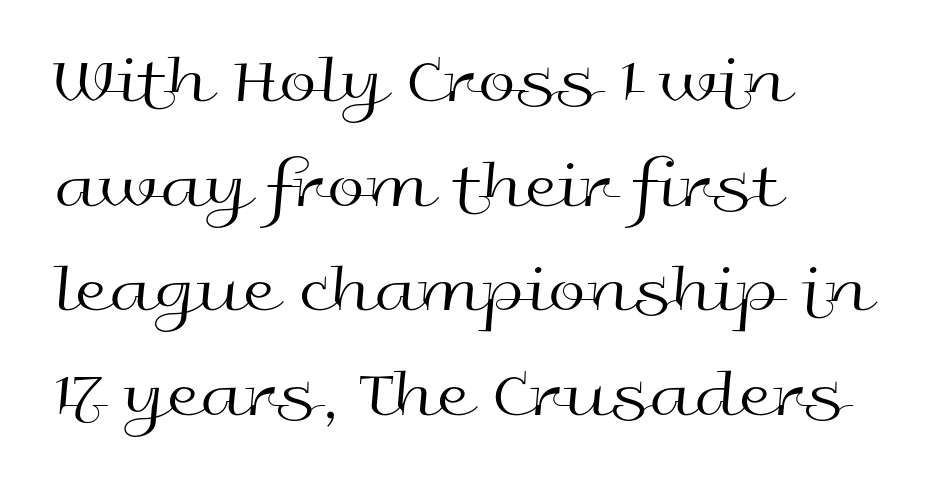
The image shows 68 px regular-weight, wide sans-serif type, upright; set left-aligned, normal line spacing (1.54x), normal letter spacing, not underlined; a medium x-height.
